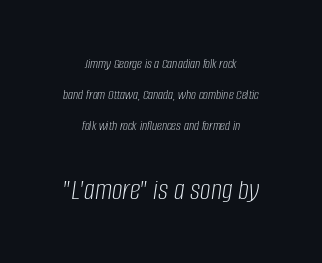
Note the varied advance widths — an 'i' is clearly narrower than an 'm'. Tracking here is standard; glyphs follow each other at the usual distance. Visually, the bottom section dominates because its glyphs are scaled up. Tall strokes in this sample are angled rather than plumb. Each row of text sits above clean, open space. The font is comparable to plain body text, perhaps lighter.
